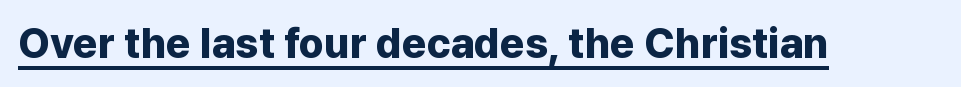
{"serif": "no", "italic": "no", "bold": "yes", "weight": "bold", "width": "normal", "stroke_contrast": "low", "x_height": "medium", "monospaced": "no", "underline": "yes", "letter_spacing": "normal", "letter_spacing_em": 0.0, "glyph_px": 42}
